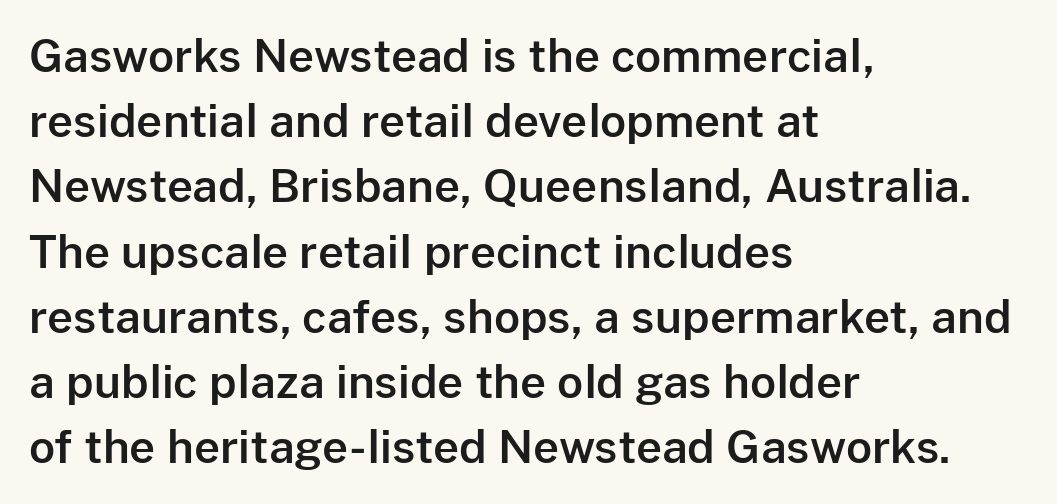
Only glyphs here, with clear space below each row. Tall strokes in this sample are plumb rather than angled. Line spacing here is normal. Is this a fixed-width face? No — the glyphs have proportional, varying widths. No feet cap the strokes, marking this as sans-serif type.
